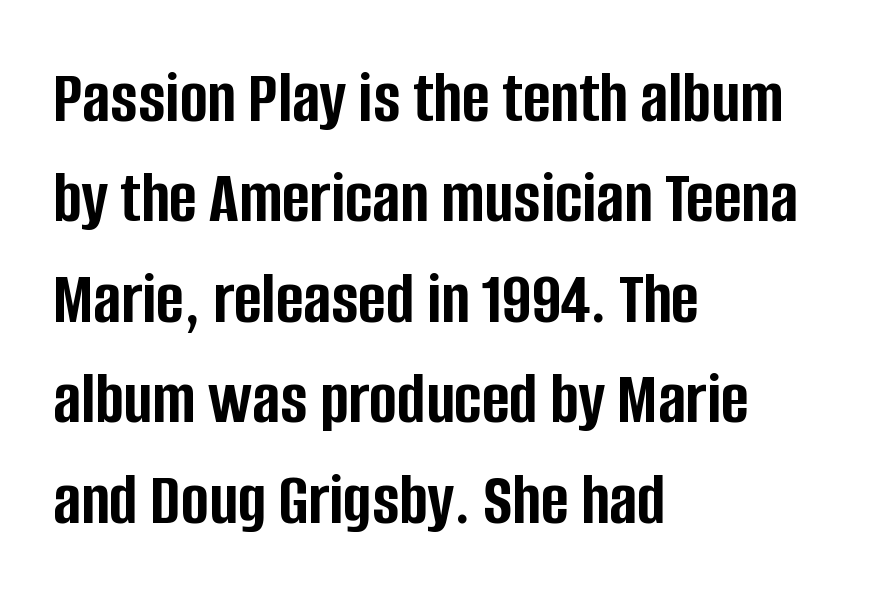
The image shows 75 px semibold, condensed sans-serif type, upright; set left-aligned, normal line spacing (1.34x), normal letter spacing, not underlined; low stroke contrast and a large x-height.
